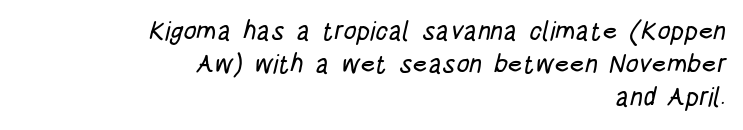
If you measured baseline to baseline, you'd find a middling distance. Descender tails drop into unmarked territory. This sample is right-justified, so line beginnings fall wherever the words allow. In terms of letterspacing, this is plain default setting.
